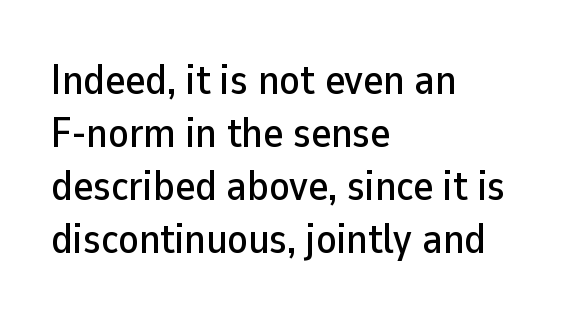
{"serif": "no", "italic": "no", "width": "normal", "stroke_contrast": "low", "x_height": "medium", "monospaced": "no", "underline": "no", "align": "left", "line_spacing": "normal", "line_spacing_ratio": 1.26, "letter_spacing": "normal", "letter_spacing_em": 0.0, "glyph_px": 42}
